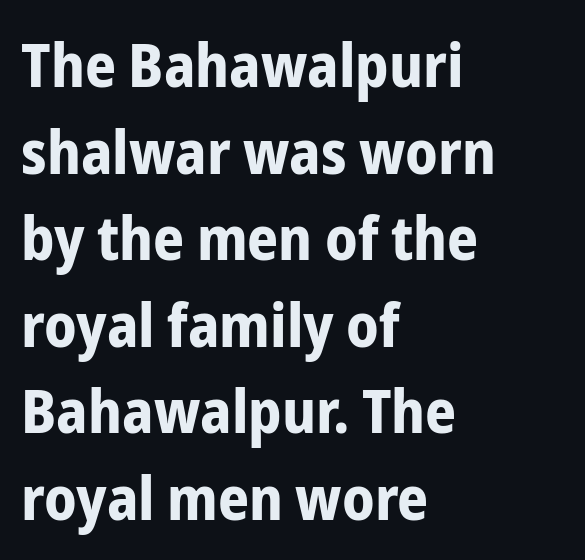
{"serif": "no", "italic": "no", "bold": "yes", "weight": "bold", "width": "condensed", "stroke_contrast": "low", "x_height": "medium", "monospaced": "no", "underline": "no", "align": "left", "line_spacing": "normal", "line_spacing_ratio": 1.42, "letter_spacing": "normal", "letter_spacing_em": 0.0, "glyph_px": 61}
